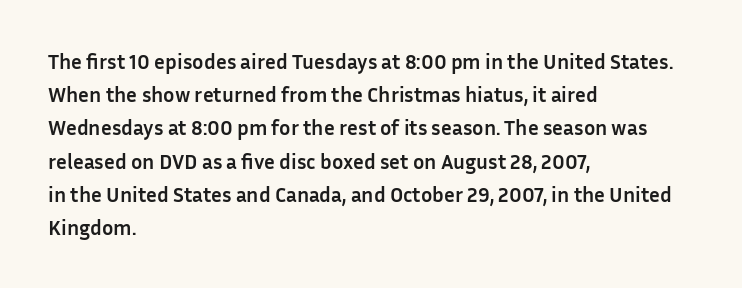
Q: Is the text bold? A: Yes.
Q: Is the text italic (slanted)? A: No, it is upright.
Q: Is the text underlined? A: No.
Q: How is the paragraph aligned? A: Left-aligned.
Q: Is the spacing between letters normal or unusually wide? A: Normal.
Q: Is the spacing between lines tight, normal or loose? A: Normal.
